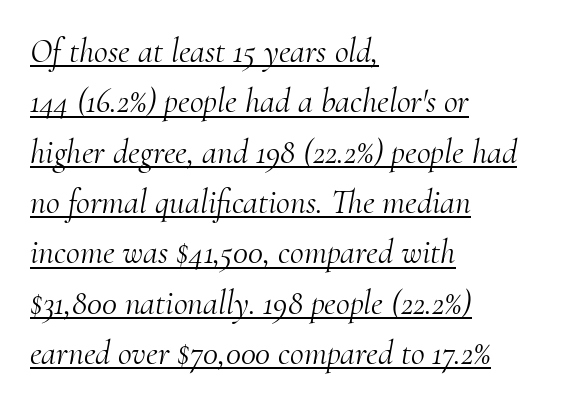
The image shows 34 px light serif type, italic (leaning right); set left-aligned, normal line spacing (1.48x), normal letter spacing, underlined; medium stroke contrast and a small x-height.
